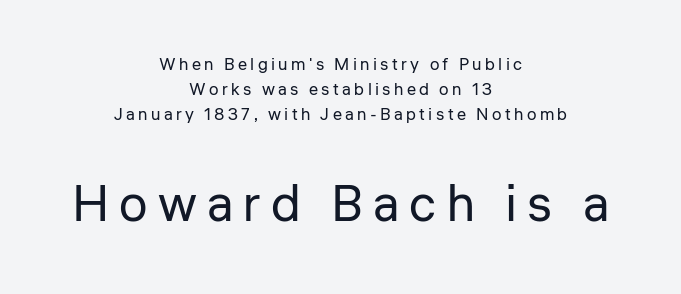
Q: Is the text bold? A: No.
Q: Is the text italic (slanted)? A: No, it is upright.
Q: Is the typeface a serif or a sans-serif typeface? A: Sans-serif.
Q: Is the text underlined? A: No.
Q: How is the paragraph aligned? A: Centered.
Q: Is the spacing between letters normal or unusually wide? A: Unusually wide.
Q: Is the spacing between lines tight, normal or loose? A: Normal.
Q: Which block of text is set in a larger size, the first (top) or the second (bottom)? A: The second (bottom) one.
Q: Width (condensed, normal, or wide)? A: Normal.
Q: Stroke contrast? A: Low.
Q: x-height? A: Medium.
Q: Monospaced? A: No.
